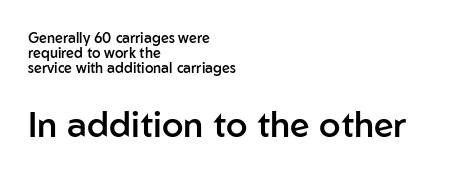
Q: Is the text bold? A: Semi-bold.
Q: Is the text italic (slanted)? A: No, it is upright.
Q: Is the typeface a serif or a sans-serif typeface? A: Sans-serif.
Q: Is the text underlined? A: No.
Q: How is the paragraph aligned? A: Left-aligned.
Q: Is the spacing between letters normal or unusually wide? A: Normal.
Q: Is the spacing between lines tight, normal or loose? A: Tight.
Q: Which block of text is set in a larger size, the first (top) or the second (bottom)? A: The second (bottom) one.
Q: Width (condensed, normal, or wide)? A: Normal.
Q: Stroke contrast? A: Low.
Q: x-height? A: Medium.
Q: Monospaced? A: No.
